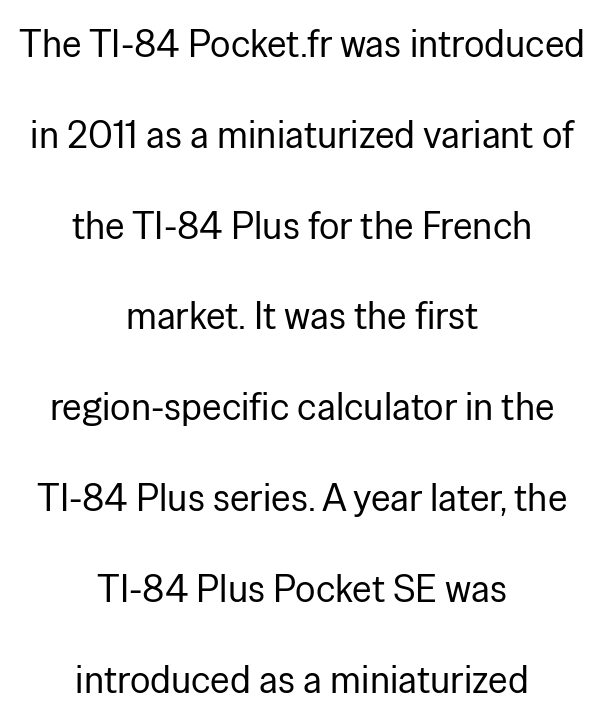
Think of a printed novel: that variable character pitch is what you see here. The tracking reads as untouched default to a designer's eye. The passage shown is typeset with a sans-serif family. Baseline-to-baseline distance is far greater than the letter height.
